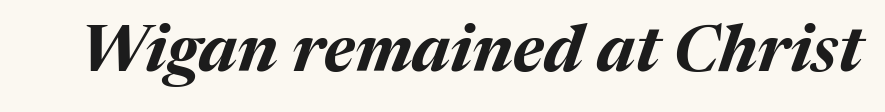
The image shows 65 px bold type, italic (leaning right); set normal letter spacing, not underlined; medium stroke contrast and a medium x-height.
